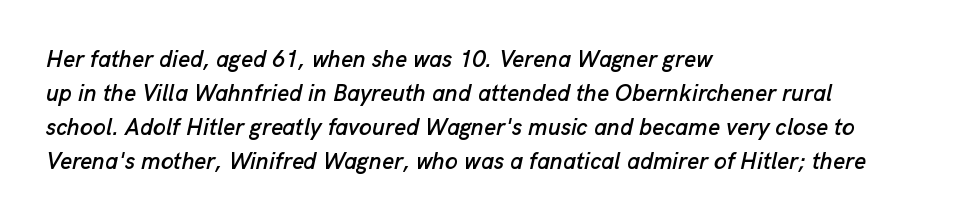
Q: Is the text italic (slanted)? A: Yes, it leans right by about 13 degrees.
Q: Is the text underlined? A: No.
Q: How is the paragraph aligned? A: Left-aligned.
Q: Is the spacing between letters normal or unusually wide? A: Normal.
Q: Is the spacing between lines tight, normal or loose? A: Normal.
